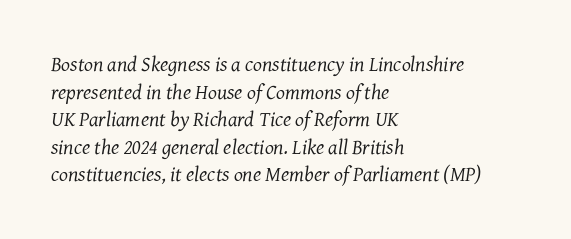
The image shows 21 px text type, italic (leaning right); set left-aligned, normal line spacing (1.31x), normal letter spacing, not underlined.
